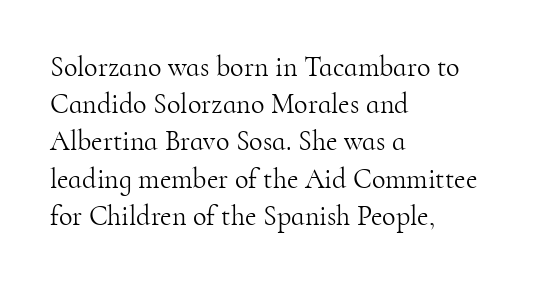
Q: Is the text bold? A: No.
Q: Is the text italic (slanted)? A: No, it is upright.
Q: Is the typeface a serif or a sans-serif typeface? A: Serif.
Q: Is the text underlined? A: No.
Q: How is the paragraph aligned? A: Left-aligned.
Q: Is the spacing between letters normal or unusually wide? A: Normal.
Q: Is the spacing between lines tight, normal or loose? A: Normal.
Q: Width (condensed, normal, or wide)? A: Normal.
Q: Stroke contrast? A: High.
Q: x-height? A: Small.
Q: Monospaced? A: No.
